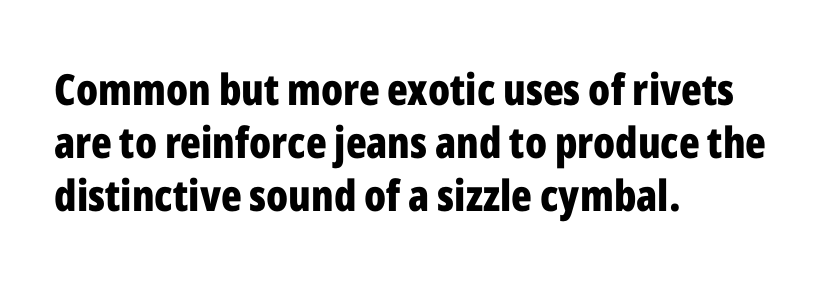
{"serif": "no", "italic": "no", "bold": "yes", "weight": "bold", "width": "condensed", "stroke_contrast": "low", "x_height": "medium", "monospaced": "no", "underline": "no", "align": "left", "line_spacing_ratio": 1.23, "letter_spacing": "normal", "letter_spacing_em": 0.0, "glyph_px": 43}
